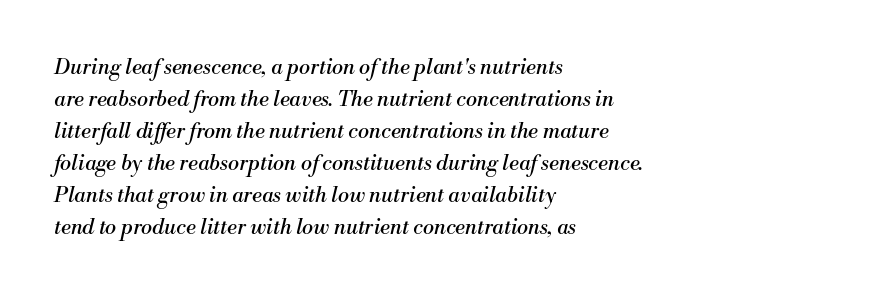
The string is rendered with underlining switched off. The face looks like a standard text weight, possibly lighter. Compared with a centered layout, this one pins lines to the left instead. How are the letters spaced? Ordinarily, with no added tracking. Normally led — the rows are evenly, conventionally spaced.
